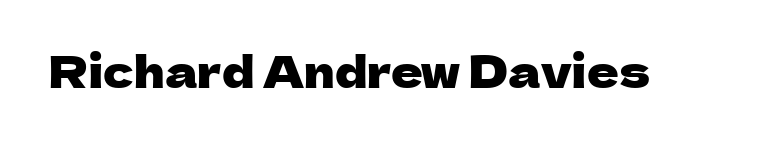
The image shows 44 px sans-serif type, upright; set normal letter spacing, not underlined; low stroke contrast and a medium x-height.
